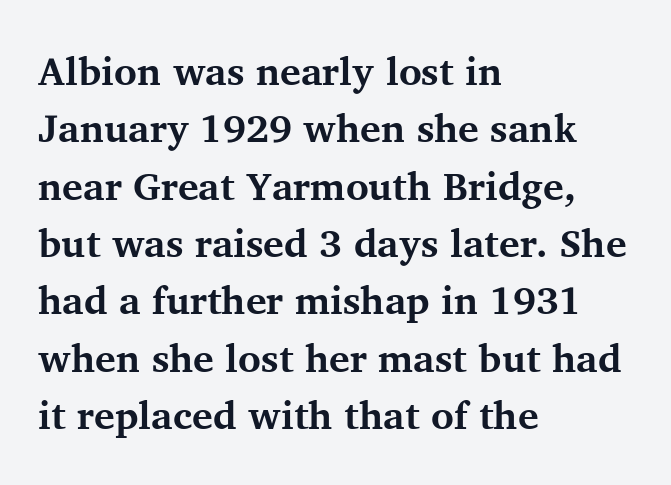
The image shows 39 px bold serif type, upright; set left-aligned, normal line spacing (1.47x), normal letter spacing, not underlined; medium stroke contrast and a medium x-height.
